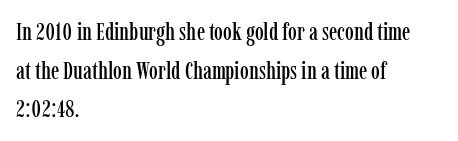
{"italic": "no", "underline": "no", "align": "left", "line_spacing": "normal", "line_spacing_ratio": 1.55, "letter_spacing": "normal", "letter_spacing_em": 0.0, "glyph_px": 25}
